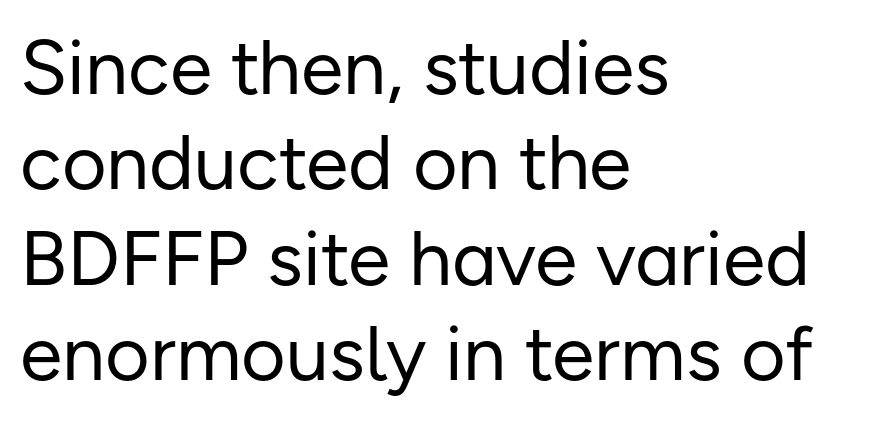
Q: Is the text bold? A: No.
Q: Is the text italic (slanted)? A: No, it is upright.
Q: Is the typeface a serif or a sans-serif typeface? A: Sans-serif.
Q: Is the text underlined? A: No.
Q: How is the paragraph aligned? A: Left-aligned.
Q: Is the spacing between letters normal or unusually wide? A: Normal.
Q: Width (condensed, normal, or wide)? A: Normal.
Q: Stroke contrast? A: Low.
Q: x-height? A: Medium.
Q: Monospaced? A: No.
